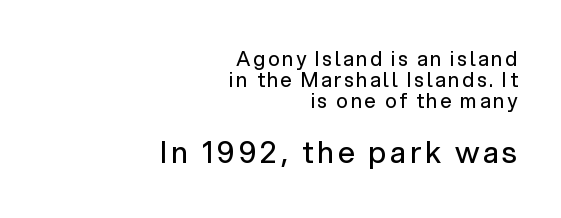
Q: Is the text bold? A: No.
Q: Is the text italic (slanted)? A: No, it is upright.
Q: Is the typeface a serif or a sans-serif typeface? A: Sans-serif.
Q: Is the text underlined? A: No.
Q: How is the paragraph aligned? A: Right-aligned.
Q: Is the spacing between lines tight, normal or loose? A: Tight.
Q: Which block of text is set in a larger size, the first (top) or the second (bottom)? A: The second (bottom) one.
Q: Width (condensed, normal, or wide)? A: Normal.
Q: Stroke contrast? A: Low.
Q: x-height? A: Medium.
Q: Monospaced? A: No.
